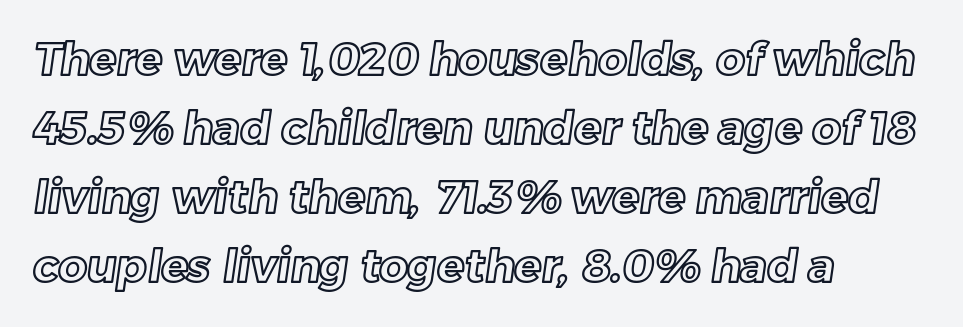
The image shows 45 px text type; set left-aligned, normal line spacing (1.53x), normal letter spacing, not underlined; a medium x-height.
